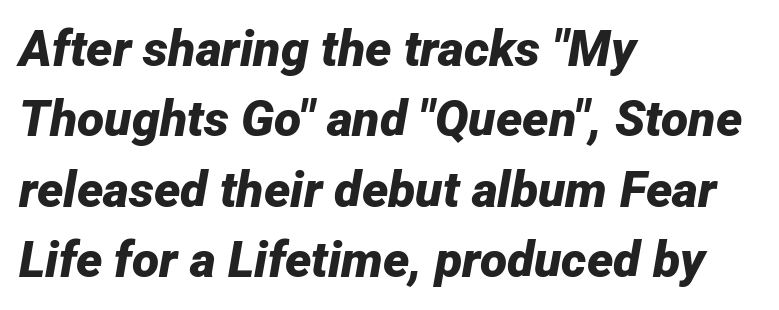
The image shows 50 px bold type, italic (leaning right); set left-aligned, normal line spacing (1.41x), normal letter spacing, not underlined; low stroke contrast and a medium x-height.
